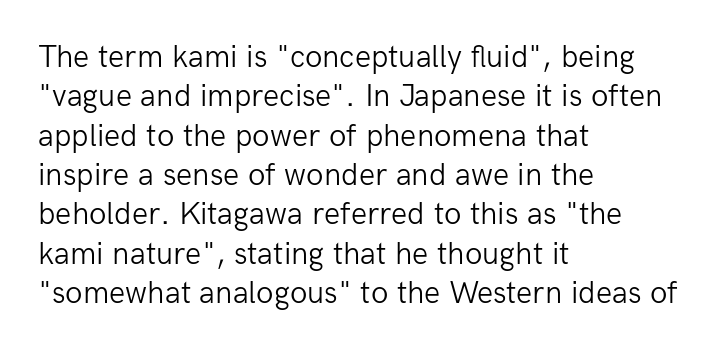
{"serif": "no", "italic": "no", "bold": "no", "weight": "light", "width": "normal", "stroke_contrast": "low", "x_height": "medium", "monospaced": "no", "underline": "no", "align": "left", "line_spacing_ratio": 1.23, "letter_spacing": "normal", "letter_spacing_em": 0.0, "glyph_px": 32}
